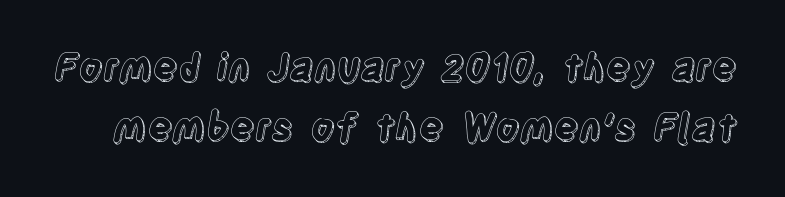
{"width": "condensed", "x_height": "large", "monospaced": "no", "underline": "no", "line_spacing": "normal", "line_spacing_ratio": 1.63, "letter_spacing": "normal", "letter_spacing_em": 0.0, "glyph_px": 37}
